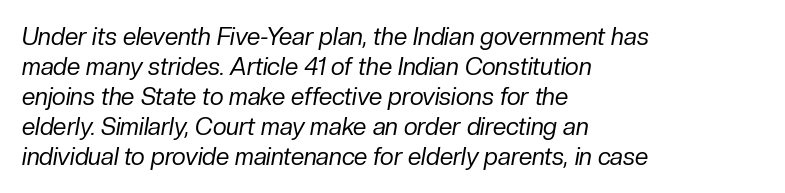
Letters rest on an invisible, unmarked baseline. The block of text has a typical density, with ordinary space between rows. The letterforms sit at book weight or below. Where is the straight margin? On the left.
